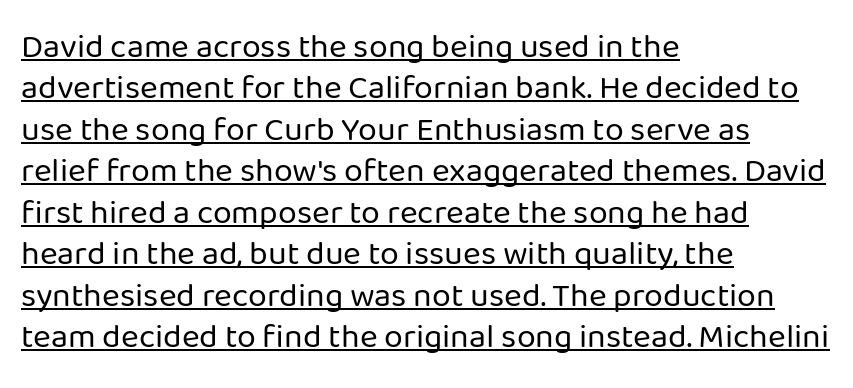
Q: Is the text bold? A: No.
Q: Is the text italic (slanted)? A: No, it is upright.
Q: Is the typeface a serif or a sans-serif typeface? A: Sans-serif.
Q: Is the text underlined? A: Yes.
Q: How is the paragraph aligned? A: Left-aligned.
Q: Is the spacing between letters normal or unusually wide? A: Normal.
Q: Width (condensed, normal, or wide)? A: Normal.
Q: Stroke contrast? A: Low.
Q: x-height? A: Medium.
Q: Monospaced? A: No.
